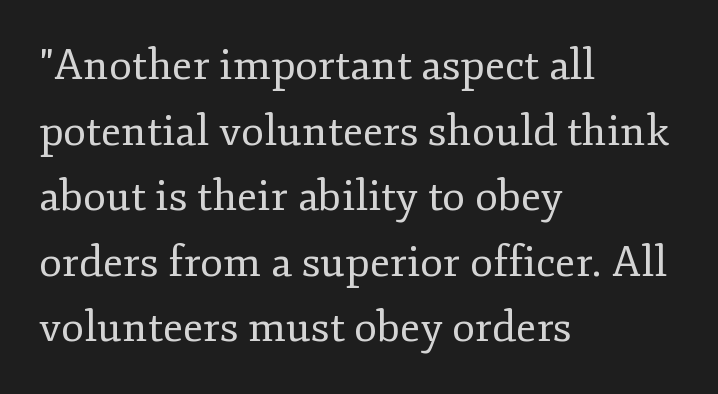
In terms of leading, this rendering sits right in the middle. Default kerning and tracking; the words read as compact shapes. Each letter keeps its own natural width here, so spacing adapts to shape. Style check: upright.
